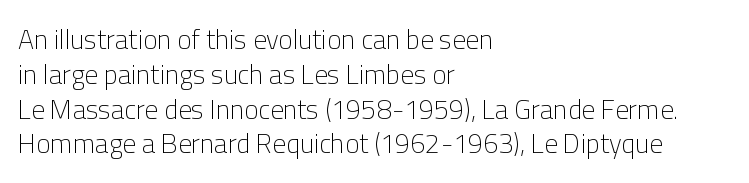
{"italic": "no", "bold": "no", "underline": "no", "align": "left", "line_spacing": "normal", "line_spacing_ratio": 1.29, "letter_spacing": "normal", "letter_spacing_em": 0.0, "glyph_px": 27}
